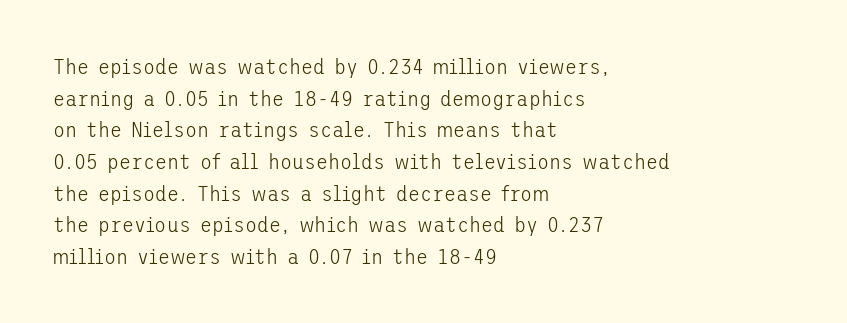
Ordinary non-slanted type is in use. Whoever set this chose a conventional vertical rhythm. Nothing unusual about the tracking: characters are spaced as the font intends. Every row of glyphs begins at an identical x-position on the left.
